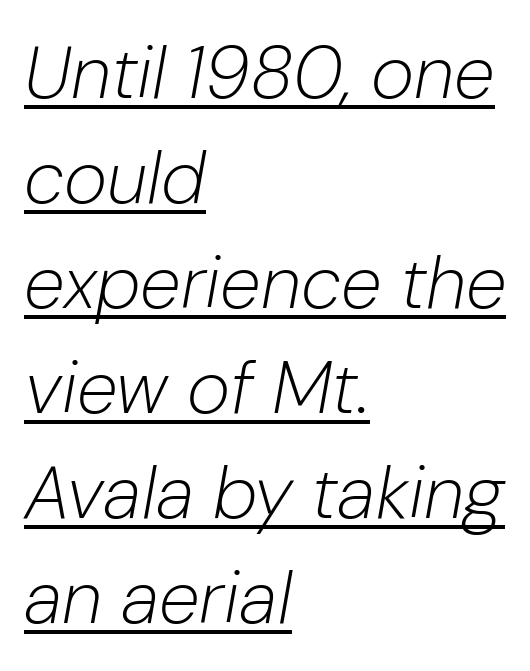
All the whitespace from short lines collects on the right. How are the letters spaced? Ordinarily, with no added tracking. This is oblique type, the kind used for emphasis or titles. The rendering uses a moderate line-height, typical for paragraphs. You can see a thin bar hugging the bottom of the glyphs.
